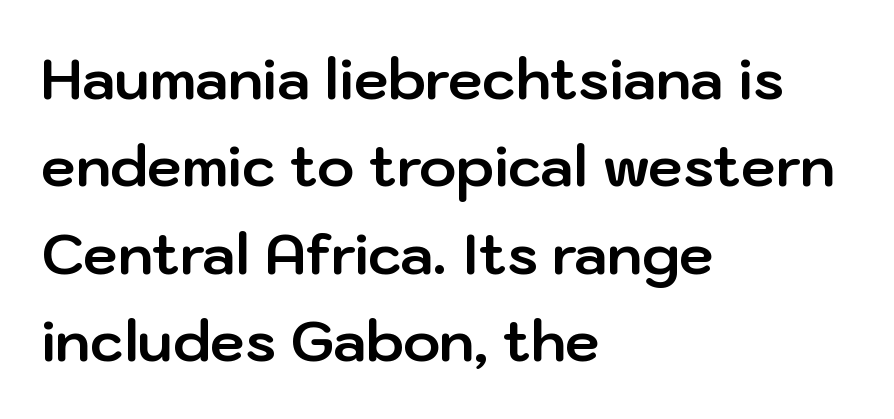
The image shows 56 px bold sans-serif type, upright; set left-aligned, normal line spacing (1.56x), normal letter spacing, not underlined; low stroke contrast and a medium x-height.
